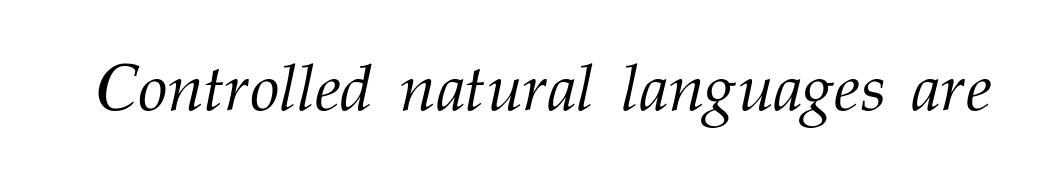
Q: Is the text bold? A: No.
Q: Is the text italic (slanted)? A: Yes, it leans right by about 12 degrees.
Q: Is the typeface a serif or a sans-serif typeface? A: Serif.
Q: Is the text underlined? A: No.
Q: Is the spacing between letters normal or unusually wide? A: Normal.
Q: Width (condensed, normal, or wide)? A: Normal.
Q: Stroke contrast? A: Medium.
Q: x-height? A: Medium.
Q: Monospaced? A: No.
